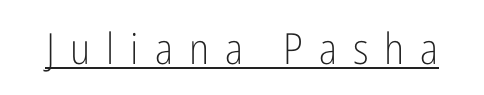
Q: Is the text bold? A: No.
Q: Is the text italic (slanted)? A: No, it is upright.
Q: Is the typeface a serif or a sans-serif typeface? A: Sans-serif.
Q: Is the text underlined? A: Yes.
Q: Is the spacing between letters normal or unusually wide? A: Unusually wide.
Q: Width (condensed, normal, or wide)? A: Condensed.
Q: Stroke contrast? A: Low.
Q: x-height? A: Medium.
Q: Monospaced? A: No.
